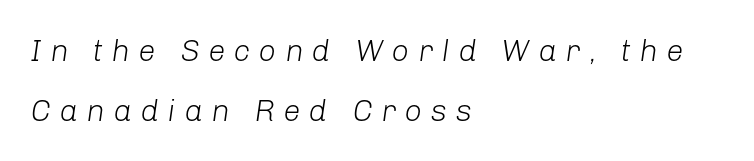
The face used here is proportionally spaced, like ordinary book or web type. The face looks like a standard text weight, possibly lighter. The setting favours the left margin, as ordinary paragraphs usually do. Descender tails drop into unmarked territory.
